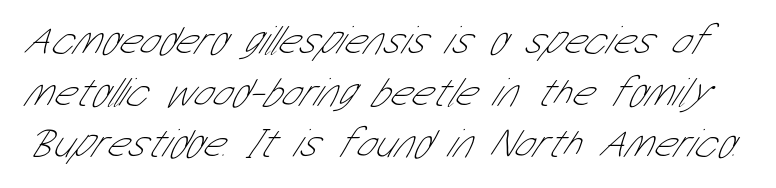
Is this a sans? Yes — the strokes have no serifs. Each row of text sits above clean, open space. The letterforms sit at book weight or below. Character widths vary here, with narrow letters taking less room than wide ones. Look at the tracking — it's just the regular setting, nothing added. Successive baselines arrive at the customary interval.
